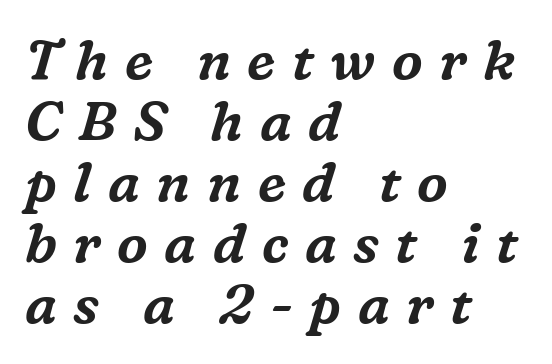
Cramped leading. Each row of text sits above clean, open space. The specimen reads as italic at a glance. Layout note: lines flush left.
